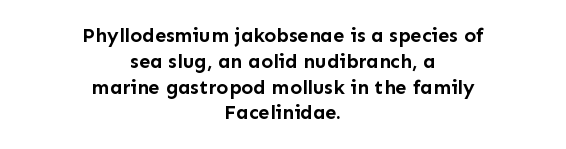
Words float on clear page, feet unadorned. Students, observe: this is what conventionally led text looks like. Look at the tracking — it's just the regular setting, nothing added. The specimen reads as upright at a glance.
